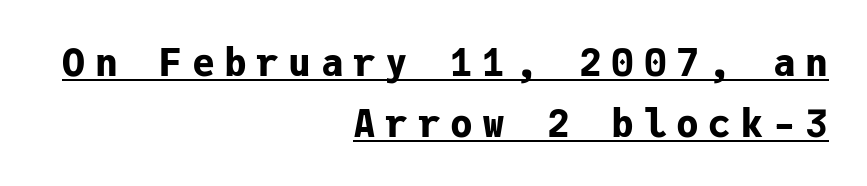
{"serif": "no", "italic": "no", "bold": "yes", "weight": "bold", "width": "normal", "stroke_contrast": "low", "x_height": "medium", "monospaced": "yes", "underline": "yes", "align": "right", "line_spacing": "normal", "line_spacing_ratio": 1.61, "letter_spacing": "wide", "letter_spacing_em": 0.25, "glyph_px": 38}
